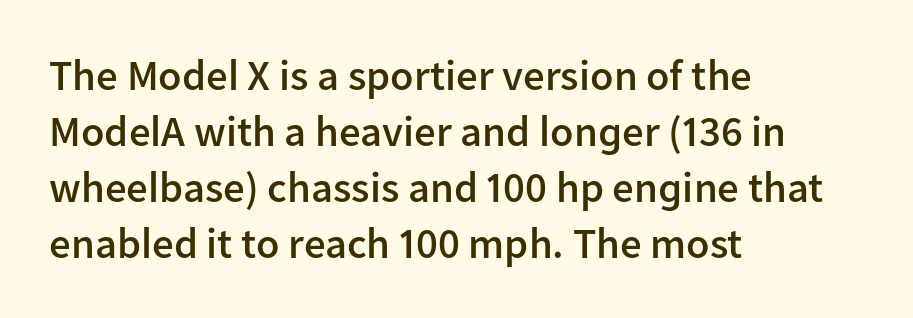
The image shows 43 px semibold sans-serif type, upright; set left-aligned, normal line spacing (1.3x), normal letter spacing, not underlined; low stroke contrast and a medium x-height.
